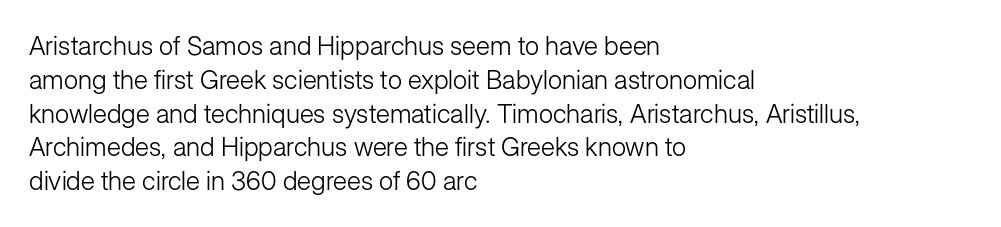
Descenders are the only things crossing below the line. Vertical strokes here are truly vertical. Compared with typical paragraphs, the rows here are spaced about the same. The setting favours the left margin, as ordinary paragraphs usually do.
